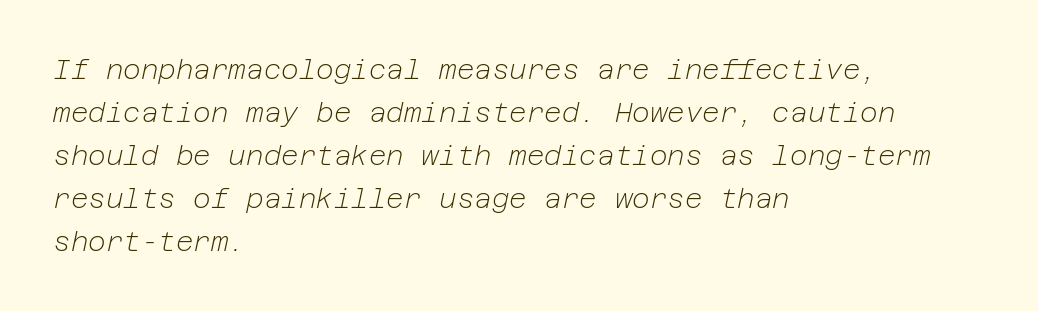
Q: Is the text bold? A: No.
Q: Is the text italic (slanted)? A: Yes, it leans right by about 12 degrees.
Q: Is the text underlined? A: No.
Q: How is the paragraph aligned? A: Left-aligned.
Q: Is the spacing between letters normal or unusually wide? A: Normal.
Q: Is the spacing between lines tight, normal or loose? A: Normal.
